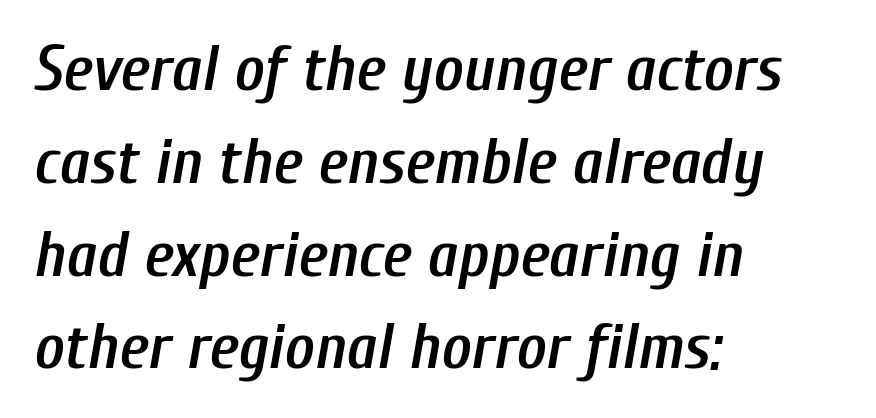
Weight check: semibold — heavier than regular, not quite bold. Here the designer chose a conventional face with non-uniform glyph widths. Nobody drew a line under any word here. Leading: standard. Italic: yes, the glyphs are oblique. Which margin do the lines hug? The left one — the right edge is uneven.
